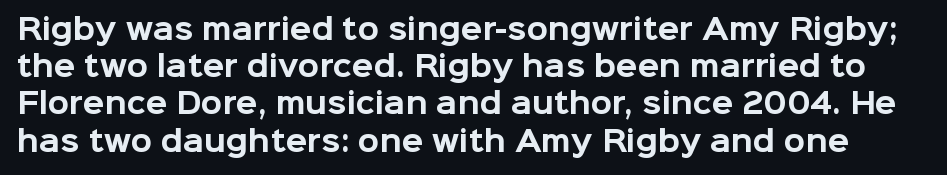
The face used here is a sans, in the tradition of grotesques and geometrics. The letters advance in unequal steps, a hallmark of proportional type. The line-height multiplier appears to be the usual default. Type without underlining. How are the letters spaced? Ordinarily, with no added tracking.
